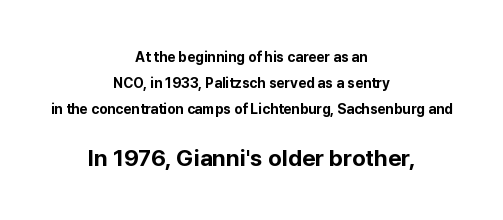
These lines are centered, leaving both edges ragged. Here the second block reads like a headline and the first like body copy. These words are printed bold, with thick strokes throughout. Short note: letters normally spaced. The space directly below the letters is spotless.
